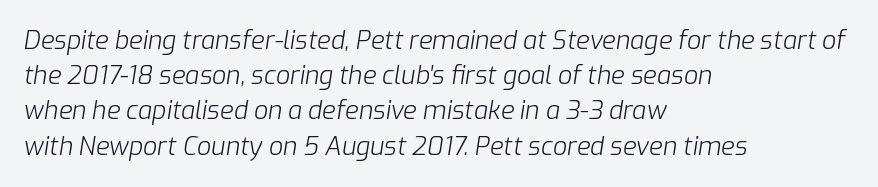
{"italic": "yes", "lean": "right", "slant_degrees": 9, "bold": "no", "underline": "no", "align": "left", "line_spacing": "normal", "line_spacing_ratio": 1.41, "letter_spacing": "normal", "letter_spacing_em": 0.0, "glyph_px": 25}
